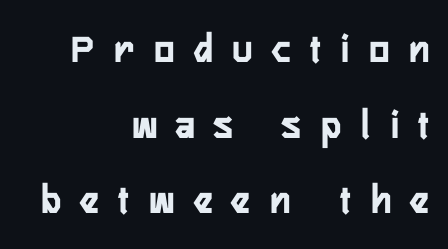
Q: Is the text bold? A: Yes.
Q: Is the text italic (slanted)? A: No, it is upright.
Q: Is the typeface a serif or a sans-serif typeface? A: Sans-serif.
Q: Is the text underlined? A: No.
Q: How is the paragraph aligned? A: Right-aligned.
Q: Is the spacing between letters normal or unusually wide? A: Unusually wide.
Q: Width (condensed, normal, or wide)? A: Condensed.
Q: Stroke contrast? A: Low.
Q: x-height? A: Medium.
Q: Monospaced? A: No.
